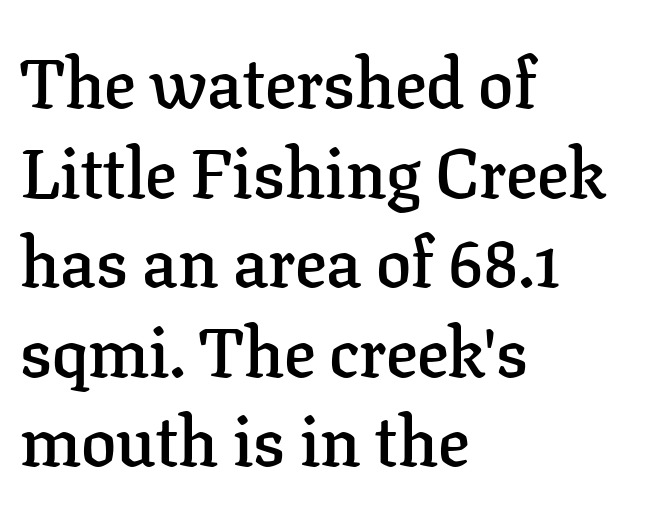
Regular leading. The specimen reads as upright at a glance. In terms of letterspacing, this is plain default setting. The glyphs are unaccompanied by any horizontal stroke below them.
